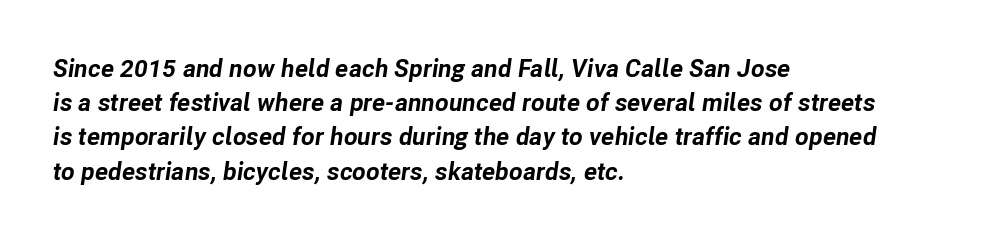
{"italic": "yes", "lean": "right", "slant_degrees": 8, "bold": "yes", "underline": "no", "align": "left", "line_spacing": "normal", "line_spacing_ratio": 1.37, "letter_spacing": "normal", "letter_spacing_em": 0.0, "glyph_px": 25}
